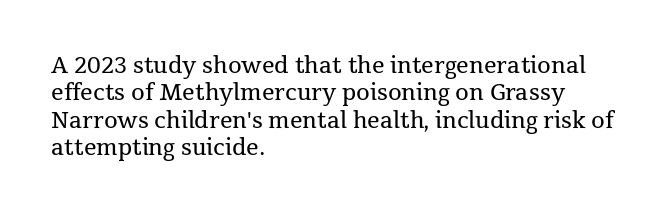
Counters stay open thanks to moderate or lighter strokes. All the whitespace from short lines collects on the right. Normally led — the rows are evenly, conventionally spaced. The glyphs are unaccompanied by any horizontal stroke below them.
